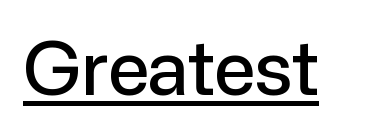
The image shows 74 px sans-serif type, upright; set normal letter spacing, underlined; low stroke contrast and a medium x-height.
